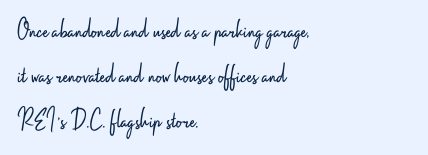
The image shows 29 px light, condensed sans-serif type; set left-aligned, normal line spacing (1.56x), normal letter spacing, not underlined; low stroke contrast and a small x-height.
